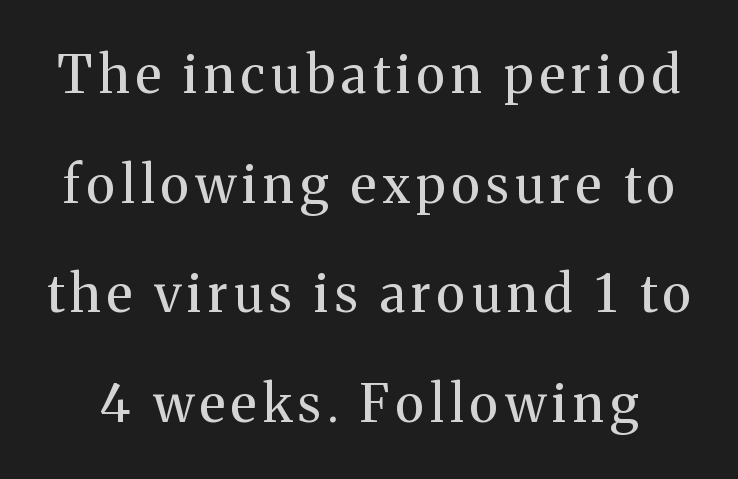
{"serif": "yes", "italic": "no", "bold": "no", "weight": "regular", "width": "normal", "stroke_contrast": "medium", "x_height": "medium", "monospaced": "no", "underline": "no", "line_spacing": "loose", "line_spacing_ratio": 2.11, "glyph_px": 52}
